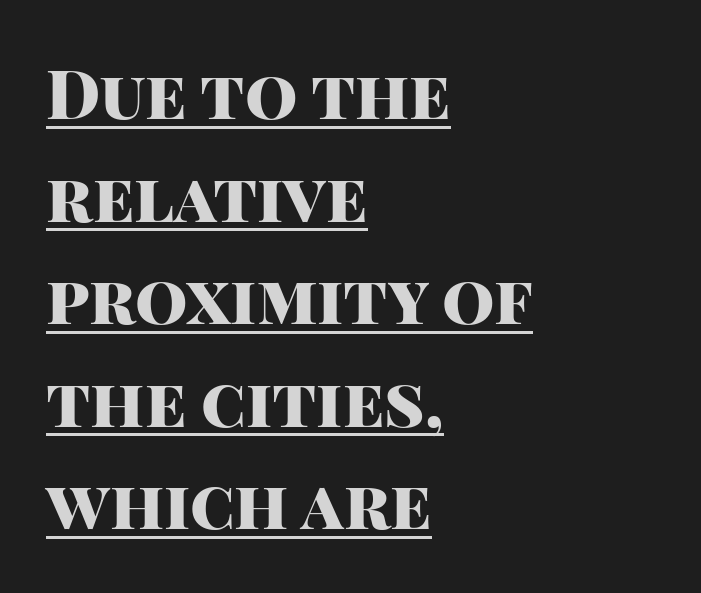
The image shows 67 px heavy sans-serif type, upright; set left-aligned, normal line spacing (1.53x), normal letter spacing, underlined; high stroke contrast and a large x-height.
